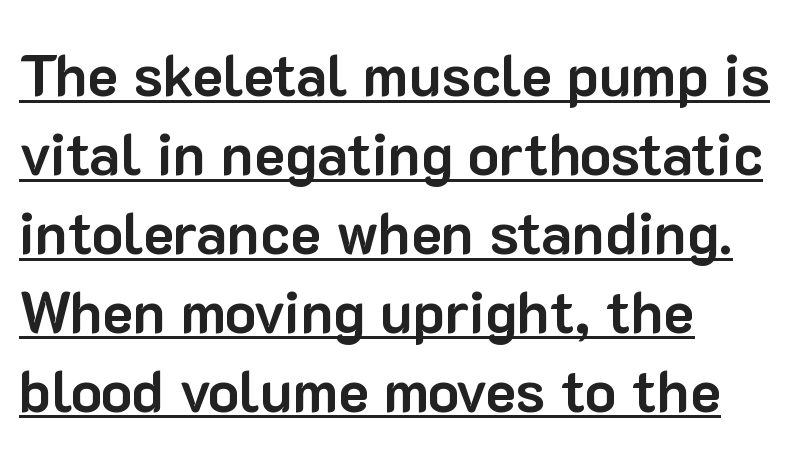
This sample has the flowing, uneven cadence of proportional lettering. The designer went with a sans here, leaving each stem footless. The compositor pushed each line to the left boundary. Each line of the rendering has a horizontal stroke beneath the glyphs.
